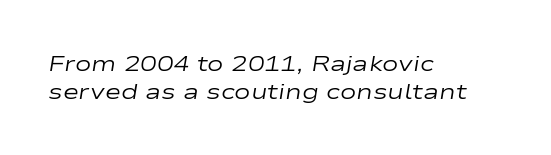
{"italic": "yes", "lean": "right", "slant_degrees": 9, "bold": "no", "underline": "no", "align": "left", "line_spacing": "normal", "line_spacing_ratio": 1.26, "letter_spacing": "normal", "letter_spacing_em": 0.0, "glyph_px": 22}
